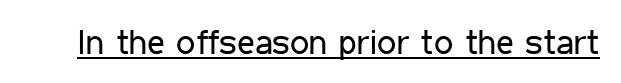
Counters stay open thanks to moderate or lighter strokes. Every word sits above its own underline. Grotesque or geometric, the face here clearly has no serifs. Do the characters align in a grid? No, the font is proportional.
